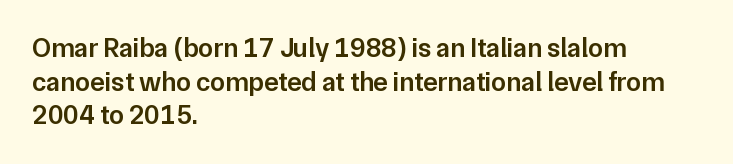
Q: Is the text bold? A: Semi-bold.
Q: Is the text italic (slanted)? A: No, it is upright.
Q: Is the text underlined? A: No.
Q: How is the paragraph aligned? A: Left-aligned.
Q: Is the spacing between letters normal or unusually wide? A: Normal.
Q: Is the spacing between lines tight, normal or loose? A: Normal.
